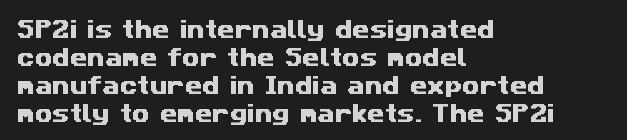
Q: Is the text underlined? A: No.
Q: How is the paragraph aligned? A: Left-aligned.
Q: Is the spacing between letters normal or unusually wide? A: Normal.
Q: Is the spacing between lines tight, normal or loose? A: Normal.
